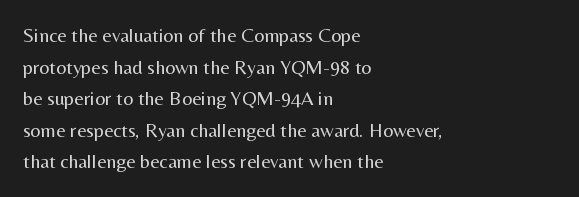
{"italic": "no", "bold": "no", "underline": "no", "align": "left", "line_spacing": "normal", "line_spacing_ratio": 1.58, "letter_spacing": "normal", "letter_spacing_em": 0.0, "glyph_px": 20}
